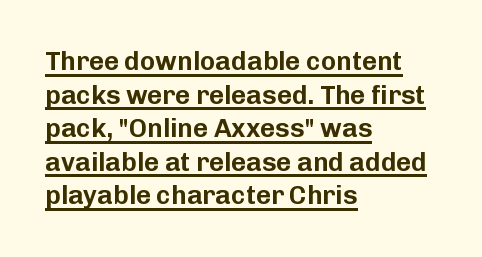
{"italic": "no", "underline": "yes", "align": "left", "line_spacing": "normal", "line_spacing_ratio": 1.29, "letter_spacing": "normal", "letter_spacing_em": 0.0, "glyph_px": 26}
